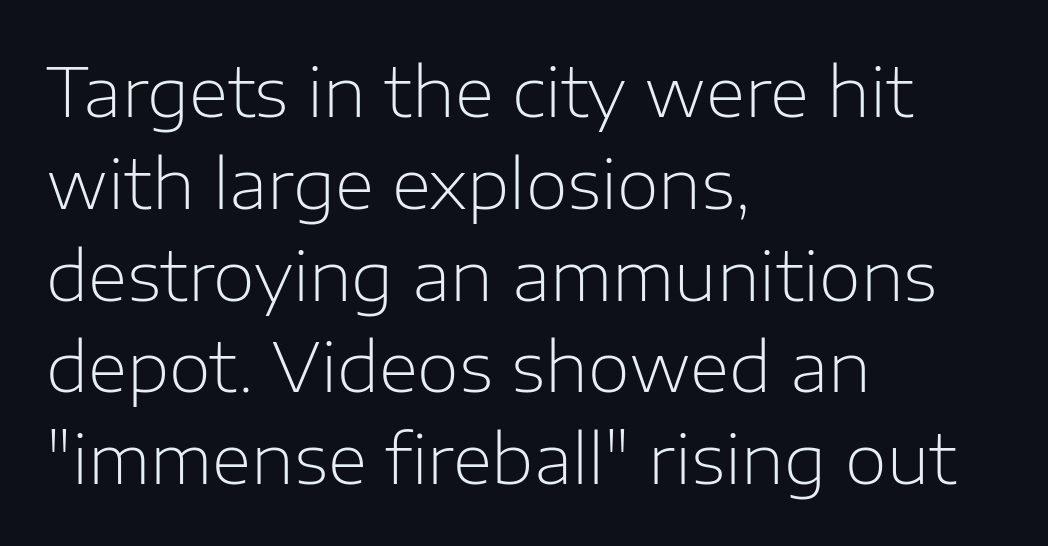
Observe the absence of serifs on each vertical stroke in this sample. Each letter keeps its own natural width here, so spacing adapts to shape. What's the leading like? Ordinary, nothing unusual. This sample uses an upright cut, with every glyph sitting square on the baseline. Where is the straight margin? On the left. The typeface has the unassuming heft of standard copy or less.
